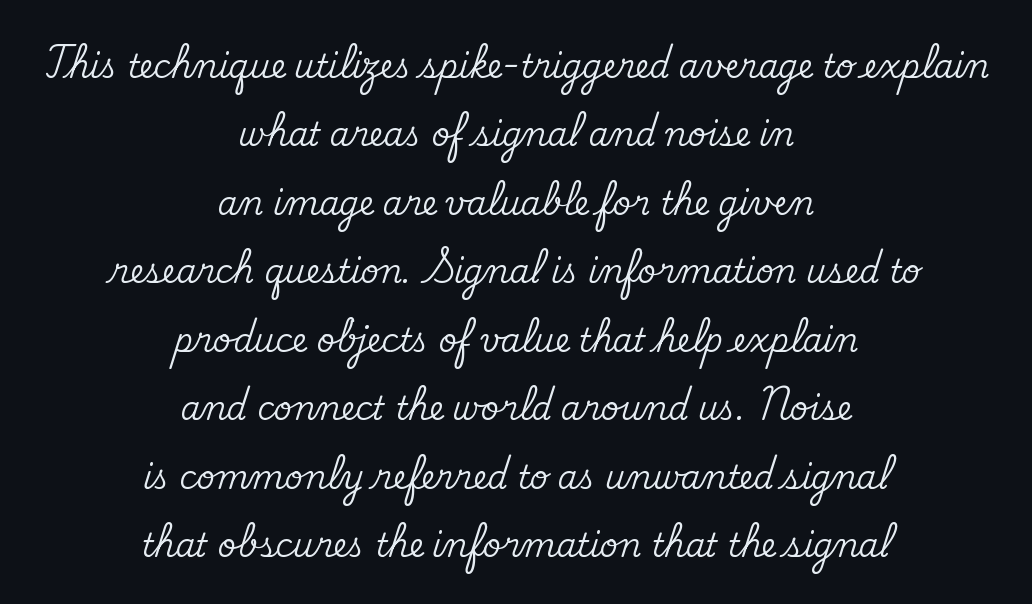
This sample uses plain, unmodified letter spacing. Visually the block forms a symmetrical silhouette, jagged on both flanks. The passage shown is not underscored anywhere. Does the leading feel generous? Absolutely, it's lavish.
